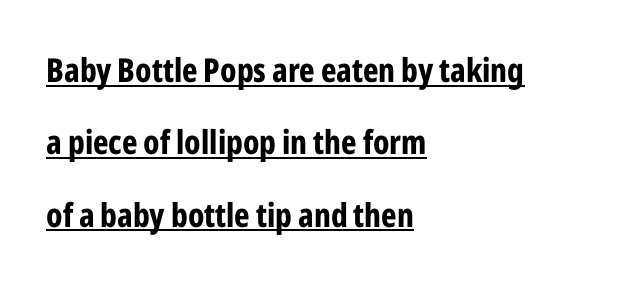
Q: Is the text bold? A: Yes.
Q: Is the text italic (slanted)? A: No, it is upright.
Q: Is the typeface a serif or a sans-serif typeface? A: Sans-serif.
Q: Is the text underlined? A: Yes.
Q: How is the paragraph aligned? A: Left-aligned.
Q: Is the spacing between letters normal or unusually wide? A: Normal.
Q: Is the spacing between lines tight, normal or loose? A: Loose.
Q: Width (condensed, normal, or wide)? A: Condensed.
Q: Stroke contrast? A: Low.
Q: x-height? A: Medium.
Q: Monospaced? A: No.
